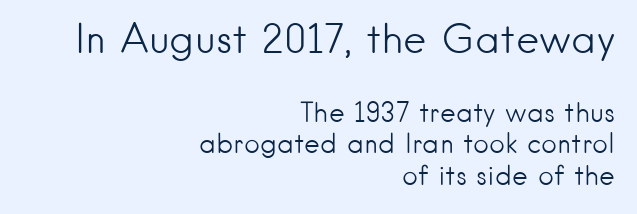
{"serif": "no", "italic": "no", "bold": "no", "weight": "light", "width": "normal", "stroke_contrast": "low", "x_height": "small", "monospaced": "no", "underline": "no", "align": "right", "line_spacing_ratio": 1.17, "letter_spacing": "normal", "letter_spacing_em": 0.0, "larger_block": "first", "size_ratio": 1.48, "glyph_px": 40}
